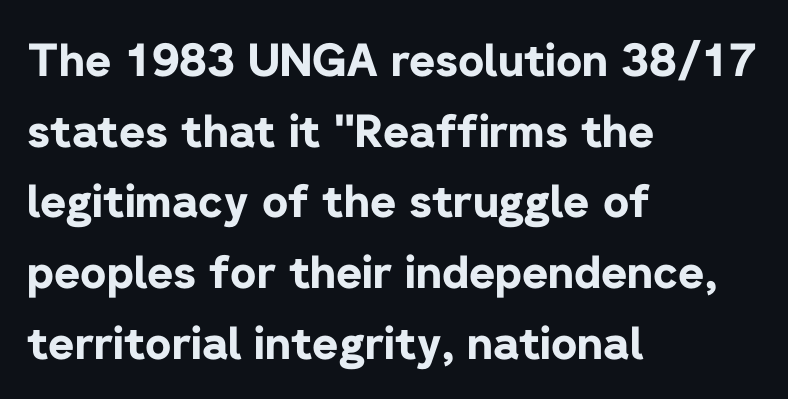
Q: Is the text bold? A: Yes.
Q: Is the text italic (slanted)? A: No, it is upright.
Q: Is the typeface a serif or a sans-serif typeface? A: Sans-serif.
Q: Is the text underlined? A: No.
Q: How is the paragraph aligned? A: Left-aligned.
Q: Is the spacing between letters normal or unusually wide? A: Normal.
Q: Is the spacing between lines tight, normal or loose? A: Normal.
Q: Width (condensed, normal, or wide)? A: Normal.
Q: Stroke contrast? A: Low.
Q: x-height? A: Medium.
Q: Monospaced? A: No.
